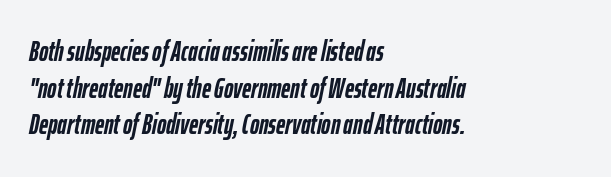
The gaps between neighbouring characters are ordinary and unremarkable. Regarding leading, the lines here are spaced in the standard way. Each row of text sits above clean, open space. The passage shown is emphatically bold. The rendering applies a slant to the glyphs.
